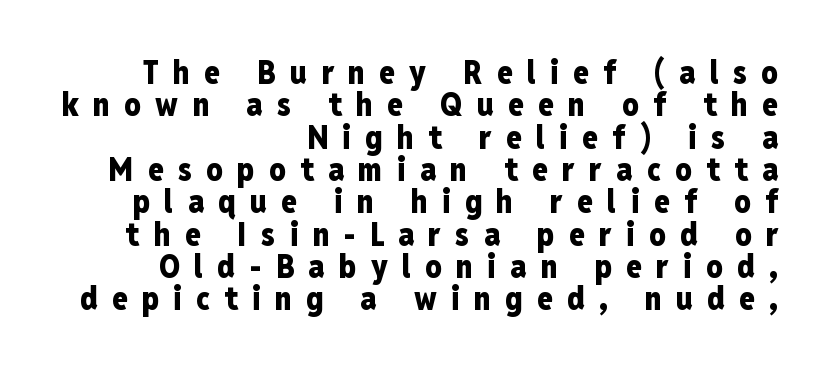
Q: Is the text bold? A: Yes.
Q: Is the text italic (slanted)? A: No, it is upright.
Q: Is the typeface a serif or a sans-serif typeface? A: Sans-serif.
Q: Is the text underlined? A: No.
Q: How is the paragraph aligned? A: Right-aligned.
Q: Is the spacing between letters normal or unusually wide? A: Unusually wide.
Q: Is the spacing between lines tight, normal or loose? A: Tight.
Q: Width (condensed, normal, or wide)? A: Condensed.
Q: Stroke contrast? A: Low.
Q: x-height? A: Medium.
Q: Monospaced? A: No.
